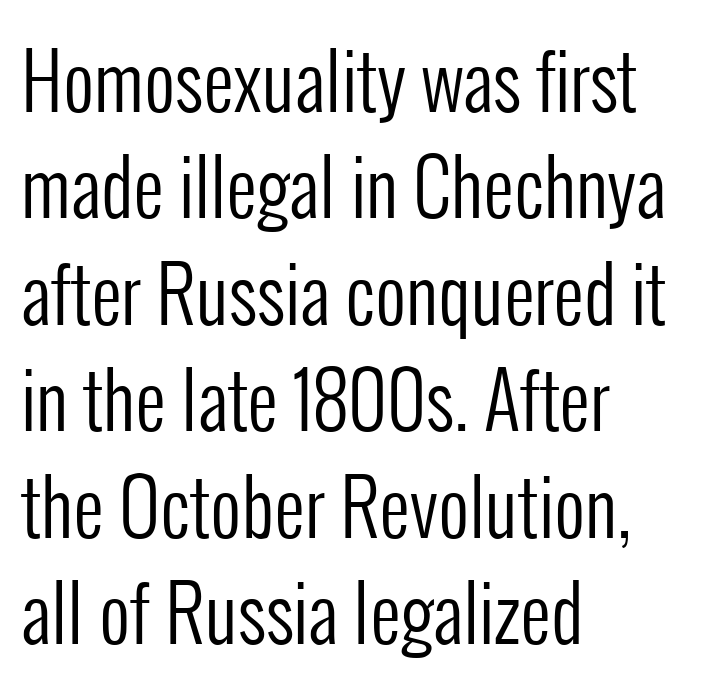
{"serif": "no", "italic": "no", "bold": "no", "weight": "regular", "width": "condensed", "stroke_contrast": "low", "x_height": "medium", "monospaced": "no", "underline": "no", "align": "left", "line_spacing": "normal", "line_spacing_ratio": 1.4, "letter_spacing": "normal", "letter_spacing_em": 0.0, "glyph_px": 76}
